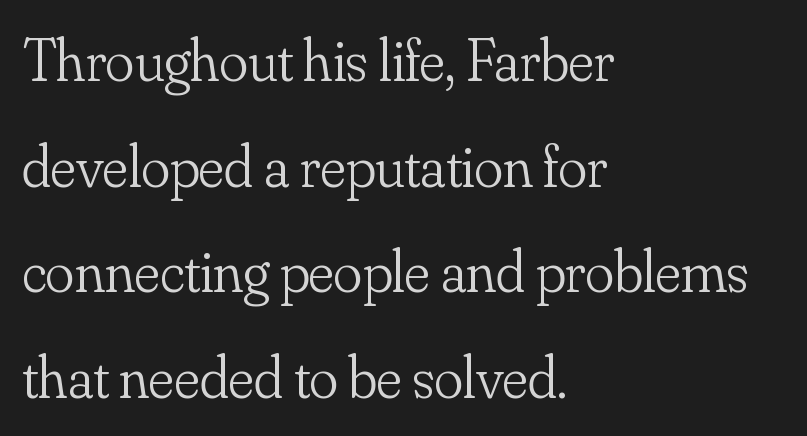
Q: Is the text bold? A: No.
Q: Is the text italic (slanted)? A: No, it is upright.
Q: Is the typeface a serif or a sans-serif typeface? A: Serif.
Q: Is the text underlined? A: No.
Q: How is the paragraph aligned? A: Left-aligned.
Q: Is the spacing between letters normal or unusually wide? A: Normal.
Q: Width (condensed, normal, or wide)? A: Normal.
Q: Stroke contrast? A: Low.
Q: x-height? A: Small.
Q: Monospaced? A: No.
